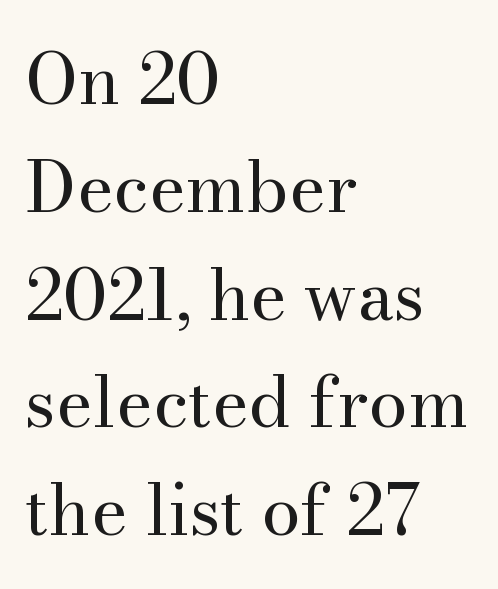
Q: Is the text bold? A: No.
Q: Is the text italic (slanted)? A: No, it is upright.
Q: Is the typeface a serif or a sans-serif typeface? A: Serif.
Q: Is the text underlined? A: No.
Q: How is the paragraph aligned? A: Left-aligned.
Q: Is the spacing between letters normal or unusually wide? A: Normal.
Q: Is the spacing between lines tight, normal or loose? A: Normal.
Q: Width (condensed, normal, or wide)? A: Normal.
Q: Stroke contrast? A: Medium.
Q: x-height? A: Small.
Q: Monospaced? A: No.
